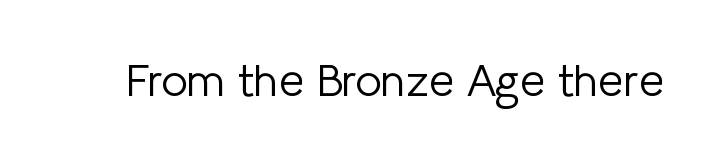
The image shows 45 px light sans-serif type, upright; set normal letter spacing, not underlined; low stroke contrast and a medium x-height.
